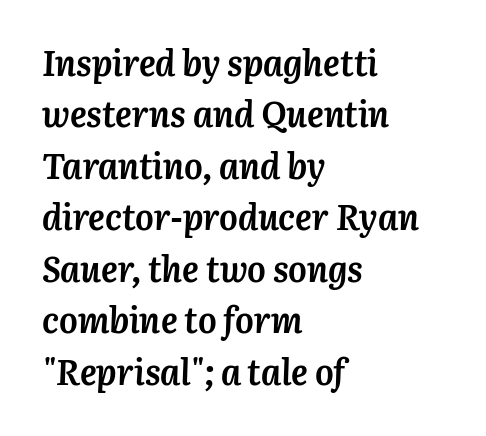
An italicized treatment has been applied to the whole sample. Leftover space on each line is placed entirely after the last word. Honestly, there is no underline to notice here at all. Rows of type keep a routine distance in the vertical direction.
